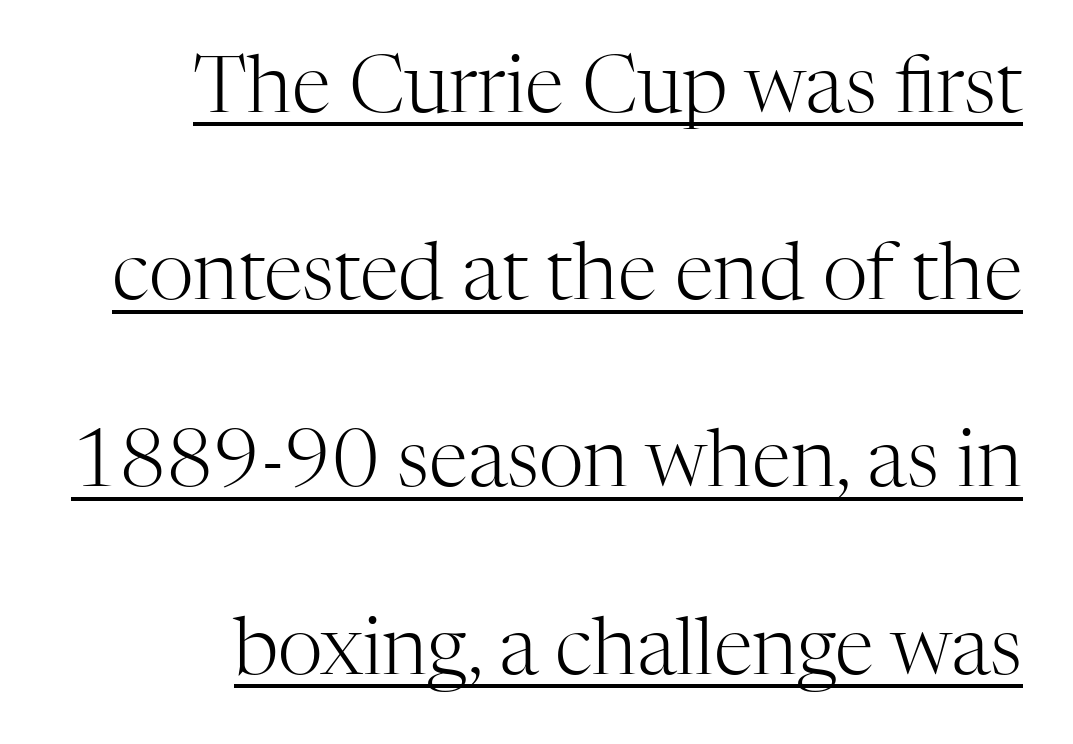
Q: Is the text bold? A: No.
Q: Is the text italic (slanted)? A: No, it is upright.
Q: Is the typeface a serif or a sans-serif typeface? A: Serif.
Q: Is the text underlined? A: Yes.
Q: Is the spacing between letters normal or unusually wide? A: Normal.
Q: Is the spacing between lines tight, normal or loose? A: Loose.
Q: Width (condensed, normal, or wide)? A: Normal.
Q: Stroke contrast? A: High.
Q: x-height? A: Medium.
Q: Monospaced? A: No.
